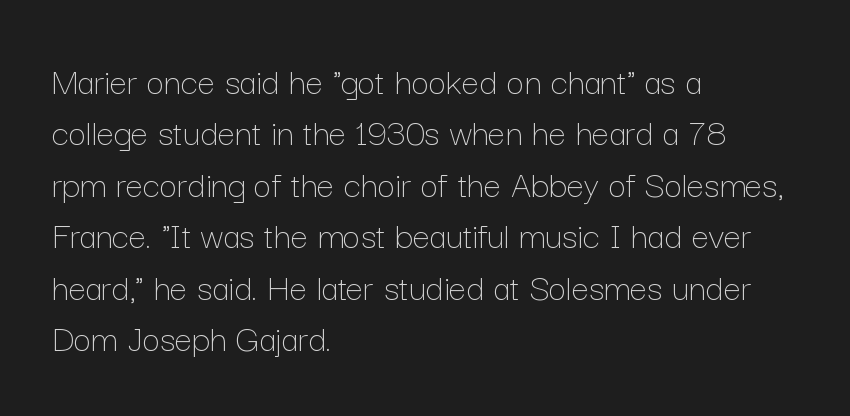
Does the lettering tilt? It doesn't — this is upright. Note the varied advance widths — an 'i' is clearly narrower than an 'm'. Honestly, the letter spacing is just normal — you wouldn't notice it. The paragraph has a hard left edge and a soft right edge. These lines sit exactly where default settings would place them. The string is rendered with underlining switched off.
